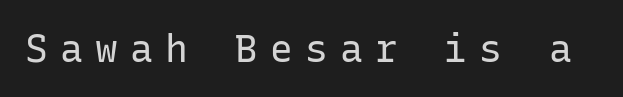
Q: Is the text bold? A: No.
Q: Is the text italic (slanted)? A: No, it is upright.
Q: Is the typeface a serif or a sans-serif typeface? A: Sans-serif.
Q: Is the text underlined? A: No.
Q: Is the spacing between letters normal or unusually wide? A: Unusually wide.
Q: Width (condensed, normal, or wide)? A: Normal.
Q: Stroke contrast? A: Low.
Q: x-height? A: Medium.
Q: Monospaced? A: Yes.
